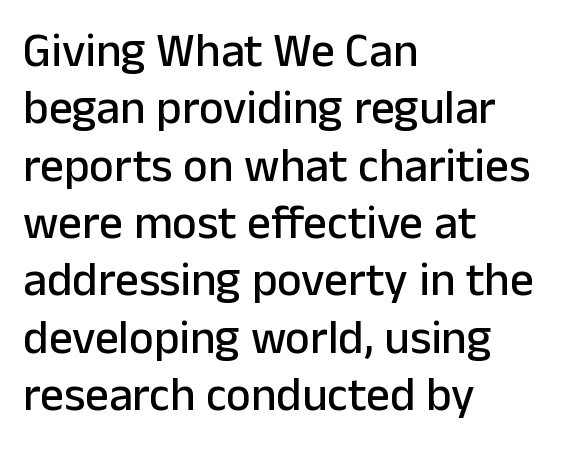
Looks like regular typesetting: each glyph gets only the width it needs. Inter-character spacing is left at the font's built-in metrics. What kind of face is this? One without serifs — a sans. This is the regular roman posture of the typeface.
